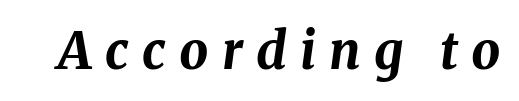
Q: Is the text bold? A: Yes.
Q: Is the text italic (slanted)? A: Yes, it leans right by about 8 degrees.
Q: Is the text underlined? A: No.
Q: Is the spacing between letters normal or unusually wide? A: Unusually wide.
Q: Width (condensed, normal, or wide)? A: Normal.
Q: Stroke contrast? A: Medium.
Q: x-height? A: Medium.
Q: Monospaced? A: No.
